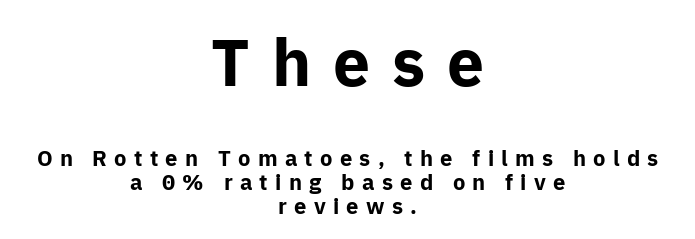
Q: Is the text bold? A: Yes.
Q: Is the text italic (slanted)? A: No, it is upright.
Q: Is the typeface a serif or a sans-serif typeface? A: Sans-serif.
Q: Is the text underlined? A: No.
Q: How is the paragraph aligned? A: Centered.
Q: Is the spacing between letters normal or unusually wide? A: Unusually wide.
Q: Is the spacing between lines tight, normal or loose? A: Tight.
Q: Which block of text is set in a larger size, the first (top) or the second (bottom)? A: The first (top) one.
Q: Width (condensed, normal, or wide)? A: Normal.
Q: Stroke contrast? A: Low.
Q: x-height? A: Medium.
Q: Monospaced? A: No.
